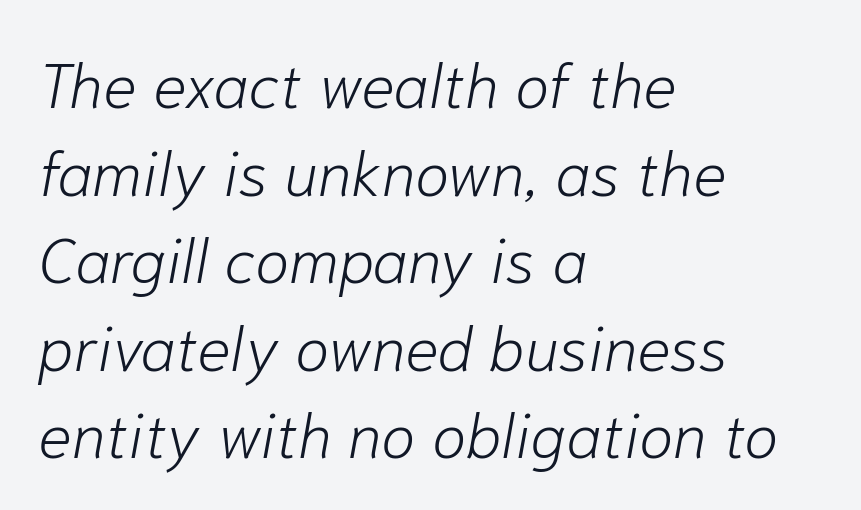
The image shows 63 px light type, italic (leaning right); set left-aligned, normal line spacing (1.39x), normal letter spacing, not underlined; low stroke contrast and a medium x-height.
